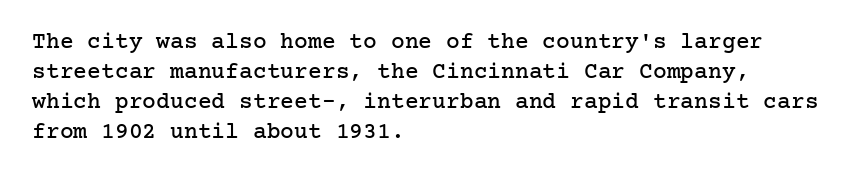
{"italic": "no", "underline": "no", "align": "left", "line_spacing": "normal", "line_spacing_ratio": 1.31, "letter_spacing": "normal", "letter_spacing_em": 0.0, "glyph_px": 23}
